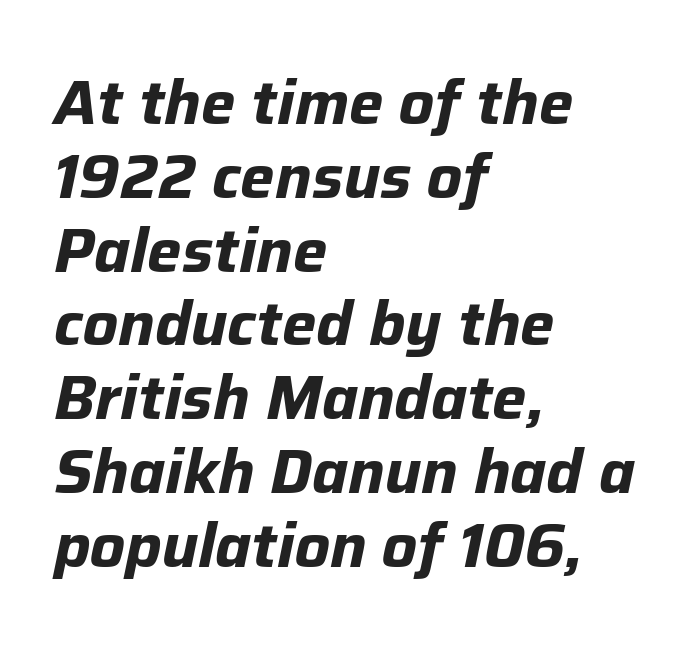
The font is running at its bold setting. Style check: oblique. Do the characters align in a grid? No, the font is proportional. This sample is left-justified, so line endings fall wherever the words run out. Only glyphs here, with clear space below each row.
